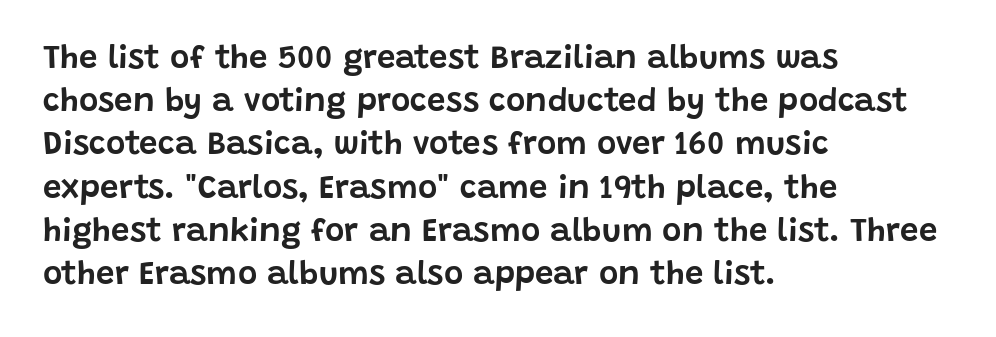
Q: Is the text italic (slanted)? A: No, it is upright.
Q: Is the typeface a serif or a sans-serif typeface? A: Sans-serif.
Q: Is the text underlined? A: No.
Q: How is the paragraph aligned? A: Left-aligned.
Q: Is the spacing between letters normal or unusually wide? A: Normal.
Q: Is the spacing between lines tight, normal or loose? A: Normal.
Q: Width (condensed, normal, or wide)? A: Normal.
Q: Stroke contrast? A: Low.
Q: x-height? A: Large.
Q: Monospaced? A: No.
